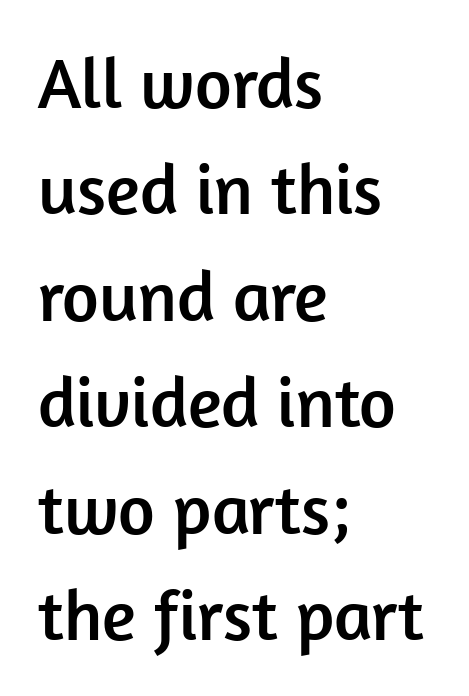
The image shows 71 px sans-serif type, upright; set left-aligned, normal line spacing (1.5x), normal letter spacing, not underlined; low stroke contrast and a medium x-height.
